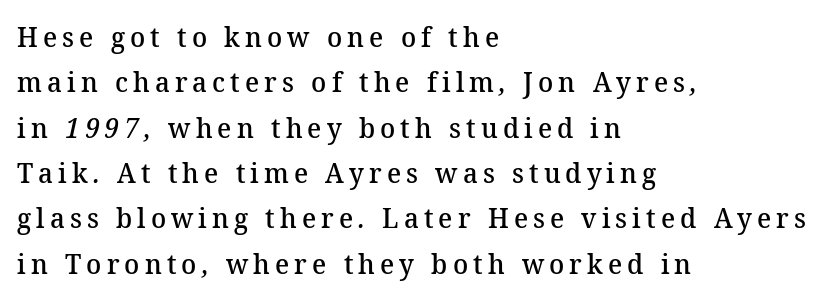
{"serif": "yes", "bold": "semi", "weight": "semibold", "width": "normal", "stroke_contrast": "medium", "x_height": "medium", "monospaced": "no", "underline": "no", "align": "left", "line_spacing": "normal", "line_spacing_ratio": 1.62, "glyph_px": 28}
